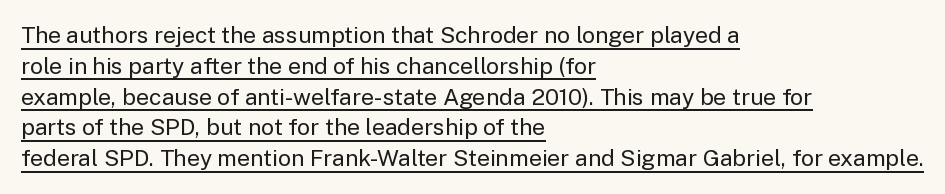
Q: Is the text bold? A: No.
Q: Is the text italic (slanted)? A: No, it is upright.
Q: Is the text underlined? A: Yes.
Q: How is the paragraph aligned? A: Left-aligned.
Q: Is the spacing between letters normal or unusually wide? A: Normal.
Q: Is the spacing between lines tight, normal or loose? A: Normal.
